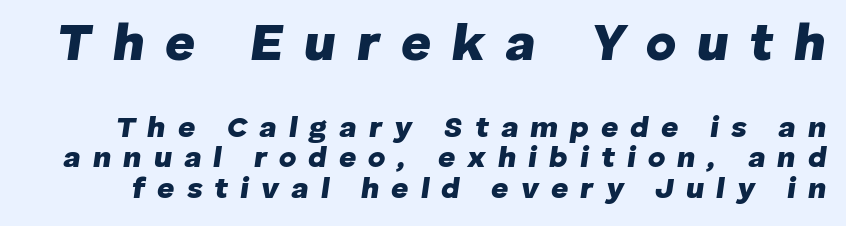
The image shows 52 px heavy type, italic (leaning right); set tight line spacing (1.01x), unusually wide letter spacing (+0.4 em), not underlined; the first (top) block is 1.73x larger; low stroke contrast and a medium x-height.
